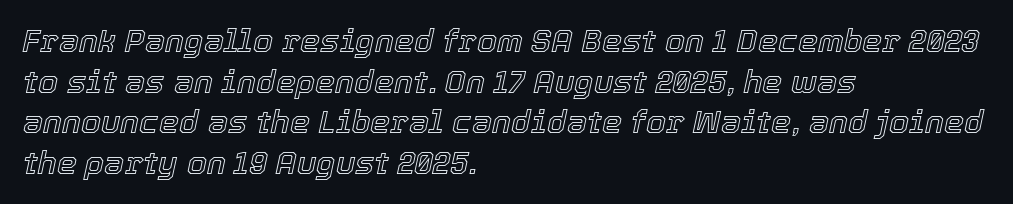
{"italic": "yes", "lean": "right", "slant_degrees": 12, "width": "normal", "x_height": "medium", "monospaced": "no", "underline": "no", "align": "left", "line_spacing": "normal", "line_spacing_ratio": 1.27, "letter_spacing": "normal", "letter_spacing_em": 0.0, "glyph_px": 32}
